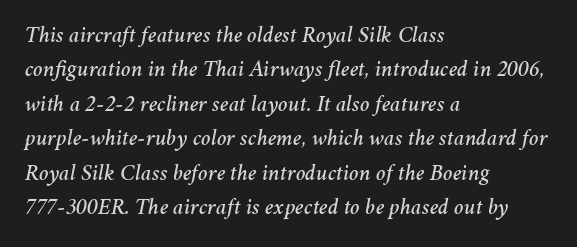
Look at the tracking — it's just the regular setting, nothing added. Italic? Definitely — the glyphs are oblique. Short and long lines alike share a common starting point at left. The passage shown is not underscored anywhere. The rendering uses a moderate line-height, typical for paragraphs.
